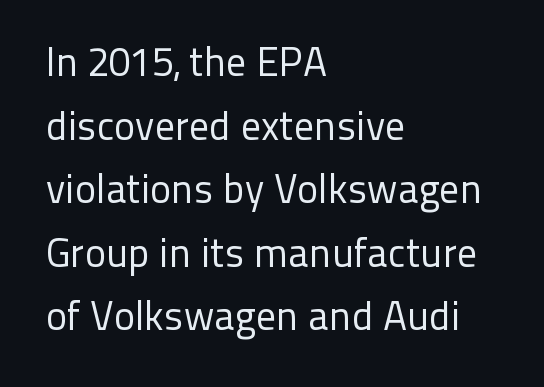
The setting favours the left margin, as ordinary paragraphs usually do. Descenders hang freely into open space. Between one letter and the next there's only the usual sliver of space. Do the letters lean? They stand straight. Stems here are at most as thick as an everyday book face.
